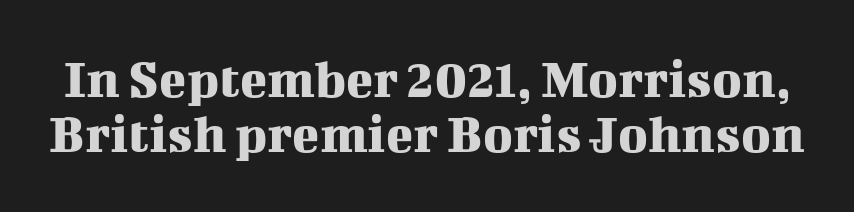
{"serif": "yes", "italic": "no", "width": "normal", "stroke_contrast": "medium", "x_height": "medium", "monospaced": "no", "underline": "no", "line_spacing": "tight", "line_spacing_ratio": 0.99, "letter_spacing": "normal", "letter_spacing_em": 0.0, "glyph_px": 56}
